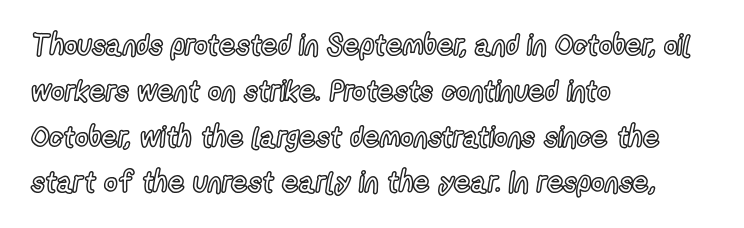
{"width": "condensed", "x_height": "medium", "monospaced": "no", "underline": "no", "align": "left", "line_spacing": "normal", "line_spacing_ratio": 1.58, "letter_spacing": "normal", "letter_spacing_em": 0.0, "glyph_px": 29}
